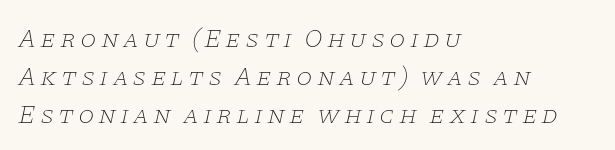
Q: Is the text bold? A: No.
Q: Is the text italic (slanted)? A: Yes, it leans right by about 11 degrees.
Q: Is the text underlined? A: No.
Q: How is the paragraph aligned? A: Left-aligned.
Q: Is the spacing between lines tight, normal or loose? A: Normal.
